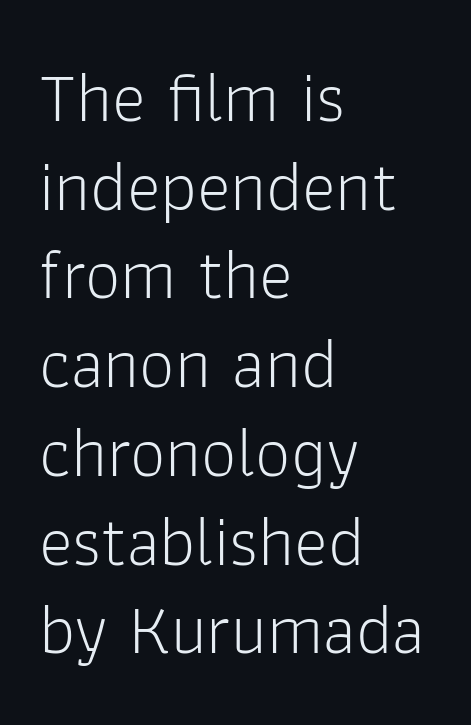
{"serif": "no", "italic": "no", "bold": "no", "weight": "light", "width": "normal", "stroke_contrast": "low", "x_height": "medium", "monospaced": "no", "underline": "no", "align": "left", "line_spacing": "normal", "line_spacing_ratio": 1.25, "letter_spacing": "normal", "letter_spacing_em": 0.0, "glyph_px": 71}
